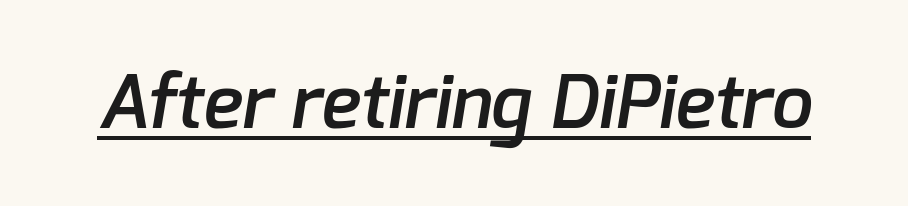
{"serif": "no", "bold": "semi", "weight": "semibold", "width": "normal", "stroke_contrast": "low", "x_height": "medium", "monospaced": "no", "underline": "yes", "letter_spacing": "normal", "letter_spacing_em": 0.0, "glyph_px": 74}
